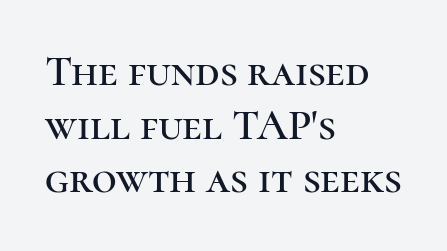
{"serif": "yes", "italic": "no", "width": "normal", "stroke_contrast": "high", "x_height": "medium", "monospaced": "no", "underline": "no", "align": "left", "line_spacing": "normal", "line_spacing_ratio": 1.25, "letter_spacing": "normal", "letter_spacing_em": 0.0, "glyph_px": 43}
